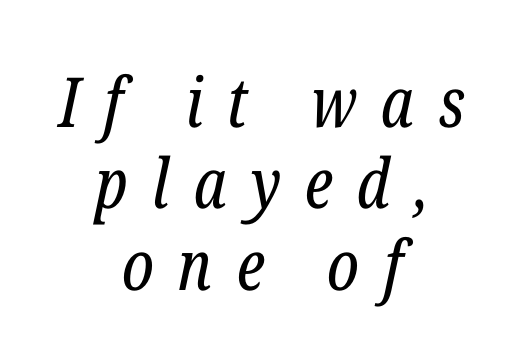
Think standard paragraph weight, or any step lighter than that. What stands out about the letter spacing? Its width — letters are far apart. A centered setting, common on invitations and titles, is used for this passage. Check under the words: just untouched page. Is this a fixed-width face? No — the glyphs have proportional, varying widths.
